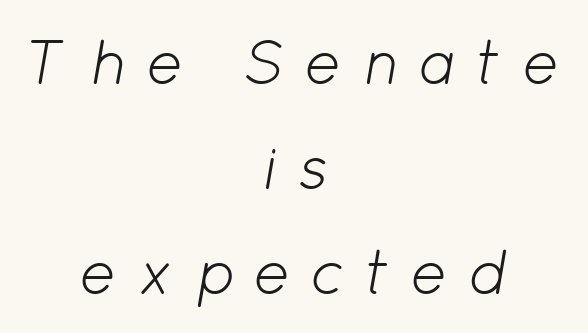
{"italic": "yes", "lean": "right", "slant_degrees": 12, "bold": "no", "weight": "light", "width": "normal", "stroke_contrast": "low", "x_height": "medium", "monospaced": "no", "underline": "no", "align": "center", "line_spacing": "normal", "line_spacing_ratio": 1.69, "letter_spacing": "wide", "letter_spacing_em": 0.32, "glyph_px": 62}
